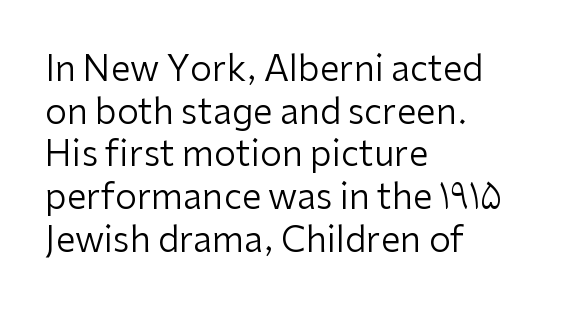
Q: Is the text bold? A: No.
Q: Is the text italic (slanted)? A: No, it is upright.
Q: Is the typeface a serif or a sans-serif typeface? A: Sans-serif.
Q: Is the text underlined? A: No.
Q: How is the paragraph aligned? A: Left-aligned.
Q: Is the spacing between letters normal or unusually wide? A: Normal.
Q: Width (condensed, normal, or wide)? A: Normal.
Q: Stroke contrast? A: Low.
Q: x-height? A: Medium.
Q: Monospaced? A: No.
